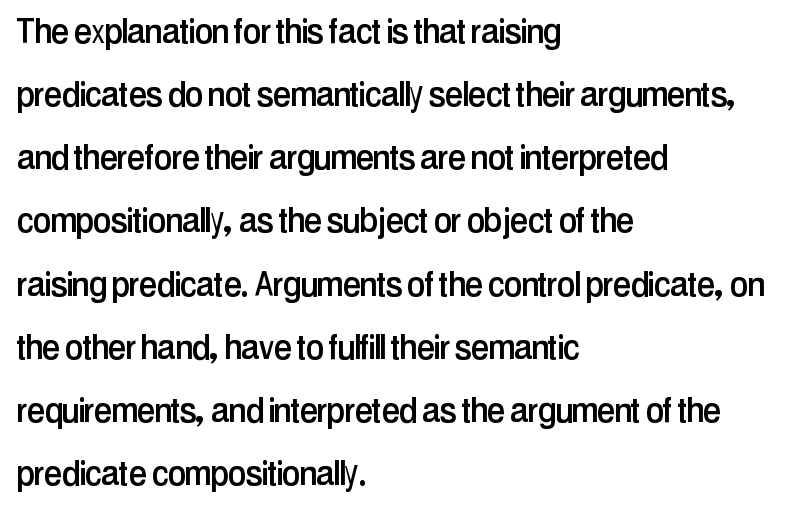
The image shows 41 px condensed sans-serif type, upright; set left-aligned, normal line spacing (1.54x), normal letter spacing, not underlined; low stroke contrast and a medium x-height.
